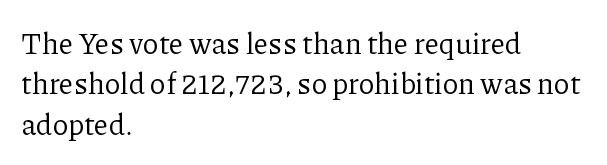
Vertical stems look standard width or narrower in stroke. Reading down the block, your eye returns to a fixed left position each line. Quick note: underline off. The designer left line spacing at the default. No extra tracking has been applied to these lines.
